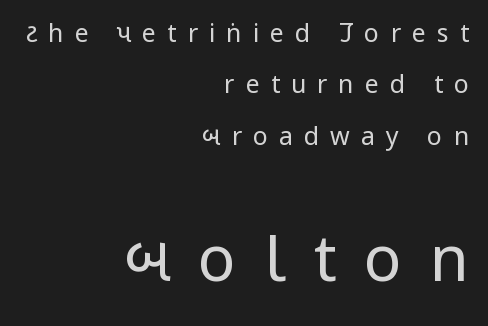
The image shows 63 px regular-weight, condensed sans-serif type, upright; set right-aligned, loose line spacing (2.06x), unusually wide letter spacing (+0.44 em), not underlined; the second (bottom) block is 2.52x larger; low stroke contrast and a large x-height.
